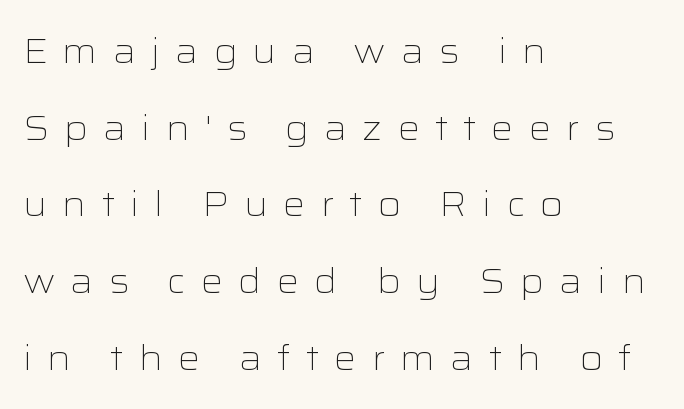
Inter-character spacing is expanded well beyond the font's built-in metrics. The ragged edge is on the right, which tells us the setting is flush left. This is roman type, the default non-slanted kind. Nothing heavy about these letters — not bold at all.
